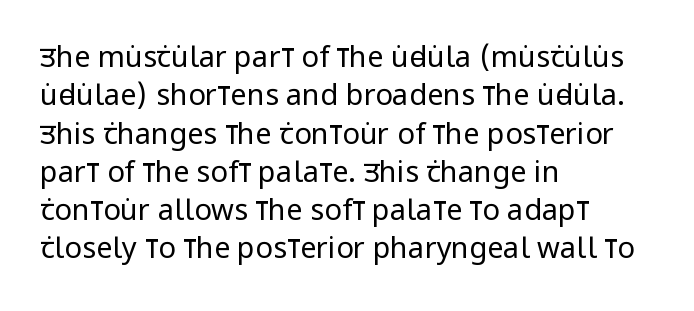
Q: Is the text bold? A: No.
Q: Is the text italic (slanted)? A: No, it is upright.
Q: Is the typeface a serif or a sans-serif typeface? A: Sans-serif.
Q: Is the text underlined? A: No.
Q: How is the paragraph aligned? A: Left-aligned.
Q: Is the spacing between letters normal or unusually wide? A: Normal.
Q: Is the spacing between lines tight, normal or loose? A: Normal.
Q: Width (condensed, normal, or wide)? A: Condensed.
Q: Stroke contrast? A: Low.
Q: x-height? A: Large.
Q: Monospaced? A: No.
